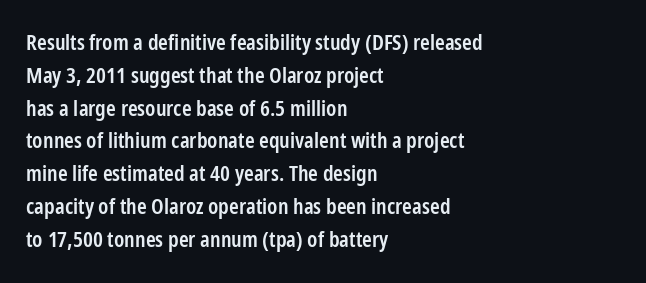
This sample is left-justified, so line endings fall wherever the words run out. Has an underline been added? It has not. The glyphs have the mass of a demibold cut, below bold. Nothing unusual about the tracking: characters are spaced as the font intends.
